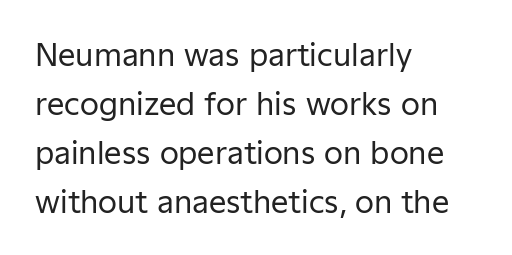
Q: Is the text bold? A: No.
Q: Is the text italic (slanted)? A: No, it is upright.
Q: Is the typeface a serif or a sans-serif typeface? A: Sans-serif.
Q: Is the text underlined? A: No.
Q: How is the paragraph aligned? A: Left-aligned.
Q: Is the spacing between letters normal or unusually wide? A: Normal.
Q: Is the spacing between lines tight, normal or loose? A: Normal.
Q: Width (condensed, normal, or wide)? A: Normal.
Q: Stroke contrast? A: Low.
Q: x-height? A: Medium.
Q: Monospaced? A: No.
